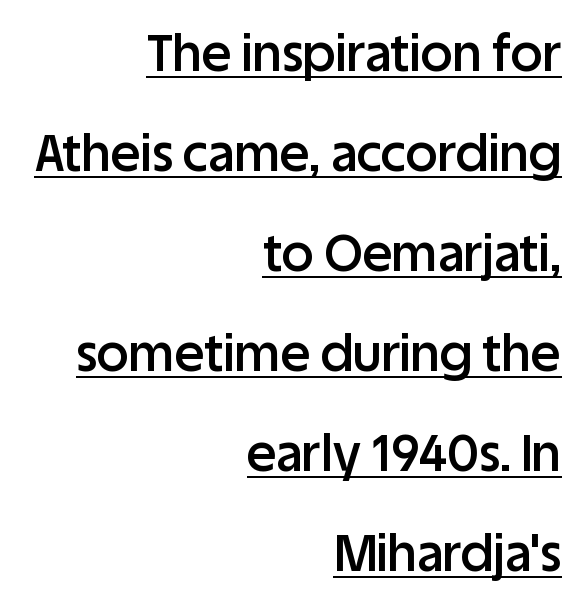
The image shows 50 px semibold sans-serif type, upright; set right-aligned, loose line spacing (2.0x), normal letter spacing, underlined; low stroke contrast and a large x-height.
